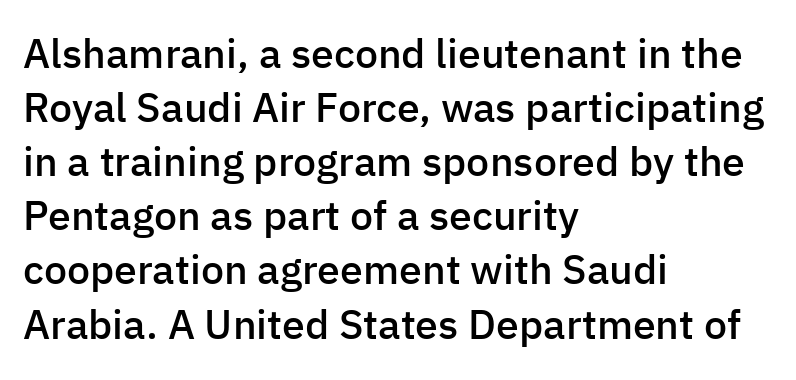
The baseline area is clear. The rendering keeps characters at their native spacing. Which margin do the lines hug? The left one — the right edge is uneven. The letters stand upright; this is a roman face.
